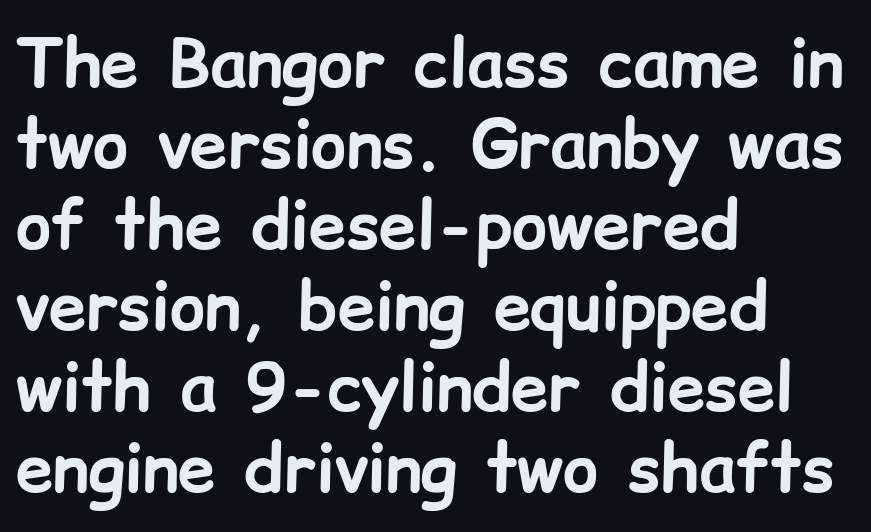
The image shows 67 px bold sans-serif type, upright; set left-aligned, line spacing 1.21x, normal letter spacing, not underlined; low stroke contrast and a medium x-height.
